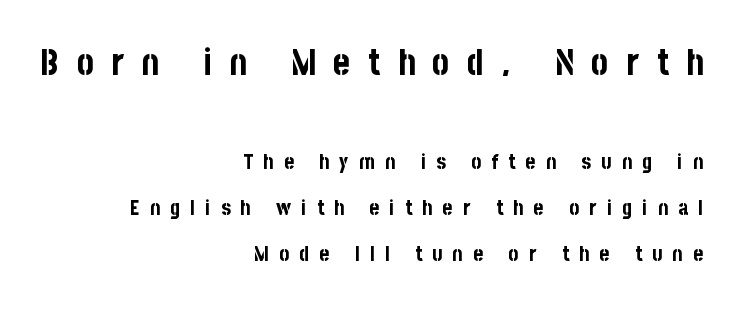
{"serif": "no", "italic": "no", "bold": "yes", "weight": "bold", "width": "condensed", "stroke_contrast": "low", "x_height": "large", "monospaced": "no", "underline": "no", "align": "right", "line_spacing": "loose", "line_spacing_ratio": 2.19, "letter_spacing": "wide", "letter_spacing_em": 0.49, "larger_block": "first", "size_ratio": 1.71, "glyph_px": 36}
